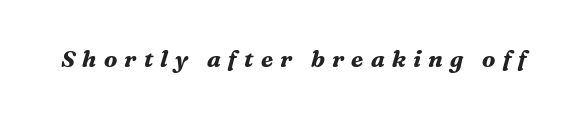
Q: Is the text bold? A: Yes.
Q: Is the text italic (slanted)? A: Yes, it leans right by about 16 degrees.
Q: Is the text underlined? A: No.
Q: Is the spacing between letters normal or unusually wide? A: Unusually wide.
